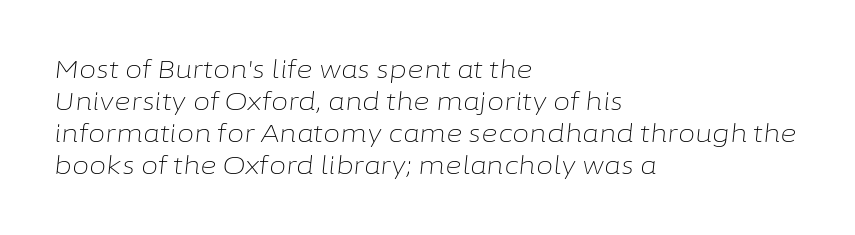
The image shows 25 px text type, italic (leaning right); set left-aligned, normal line spacing (1.28x), normal letter spacing, not underlined.
